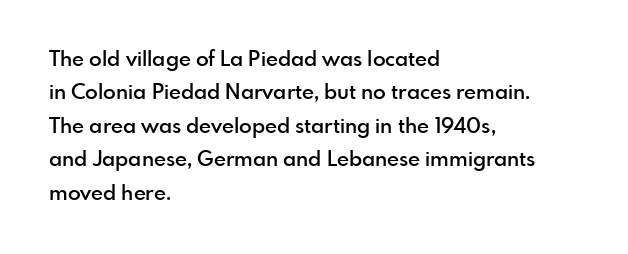
Q: Is the text bold? A: Semi-bold.
Q: Is the text italic (slanted)? A: No, it is upright.
Q: Is the text underlined? A: No.
Q: How is the paragraph aligned? A: Left-aligned.
Q: Is the spacing between letters normal or unusually wide? A: Normal.
Q: Is the spacing between lines tight, normal or loose? A: Normal.
